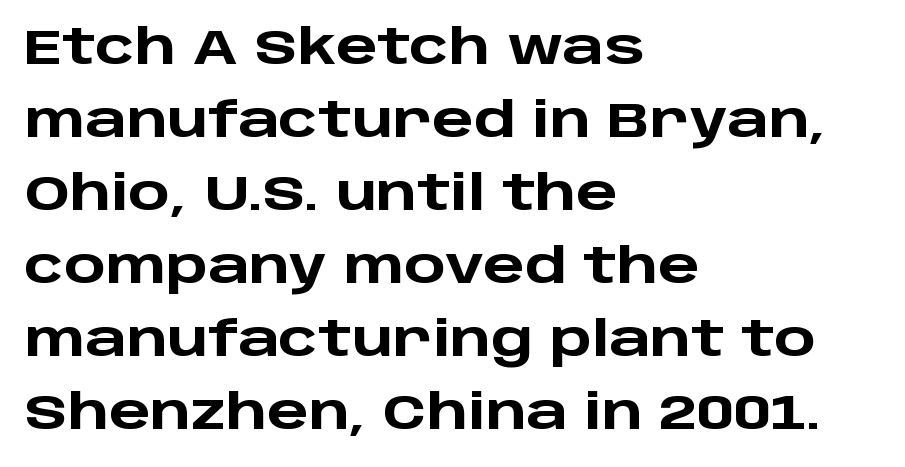
{"serif": "no", "italic": "no", "bold": "yes", "weight": "heavy", "width": "wide", "stroke_contrast": "low", "x_height": "large", "monospaced": "no", "underline": "no", "align": "left", "line_spacing": "normal", "line_spacing_ratio": 1.49, "letter_spacing": "normal", "letter_spacing_em": 0.0, "glyph_px": 49}
